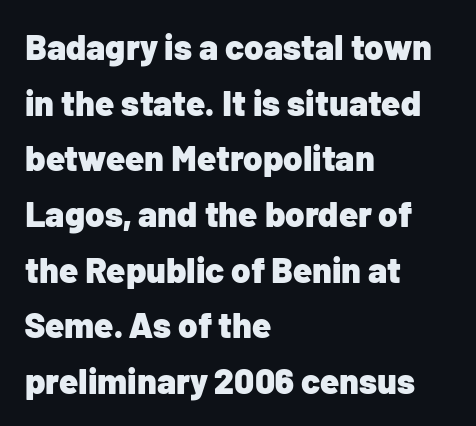
Varying glyph widths throughout — classic text-font behaviour. Rule under the text: the space is simply empty. Nothing sits at the stroke ends, so this counts as sans-serif. In terms of posture, this sample is upright.
